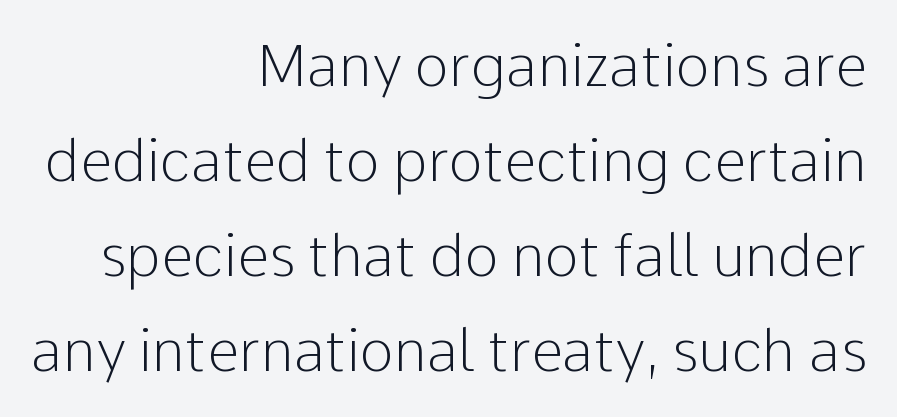
The image shows 58 px light sans-serif type, upright; set right-aligned, normal line spacing (1.64x), normal letter spacing, not underlined; low stroke contrast and a medium x-height.
